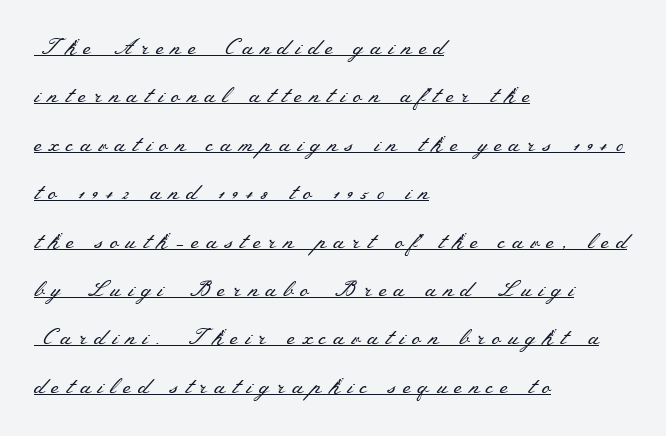
{"bold": "no", "underline": "yes", "align": "left", "line_spacing": "loose", "line_spacing_ratio": 2.2, "letter_spacing": "wide", "letter_spacing_em": 0.32, "glyph_px": 22}
